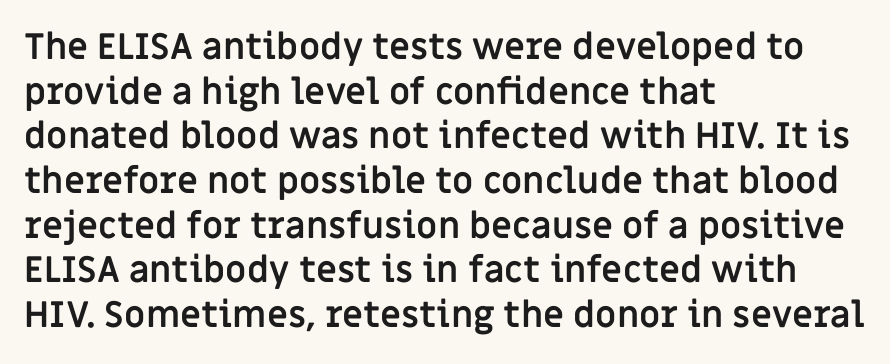
Q: Is the text bold? A: Yes.
Q: Is the text italic (slanted)? A: No, it is upright.
Q: Is the typeface a serif or a sans-serif typeface? A: Sans-serif.
Q: Is the text underlined? A: No.
Q: How is the paragraph aligned? A: Left-aligned.
Q: Is the spacing between letters normal or unusually wide? A: Normal.
Q: Width (condensed, normal, or wide)? A: Normal.
Q: Stroke contrast? A: Low.
Q: x-height? A: Large.
Q: Monospaced? A: No.
